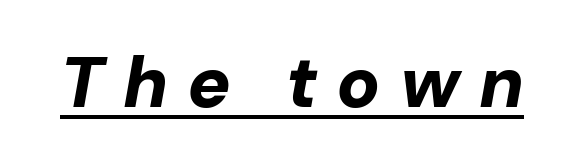
Posture: slanted. Beneath each row of characters lies a ruled line. Each letter keeps its own natural width here, so spacing adapts to shape. Does the weight exceed regular? Yes, all the way to bold. The horizontal fit of the characters is loose and conspicuously gappy.
